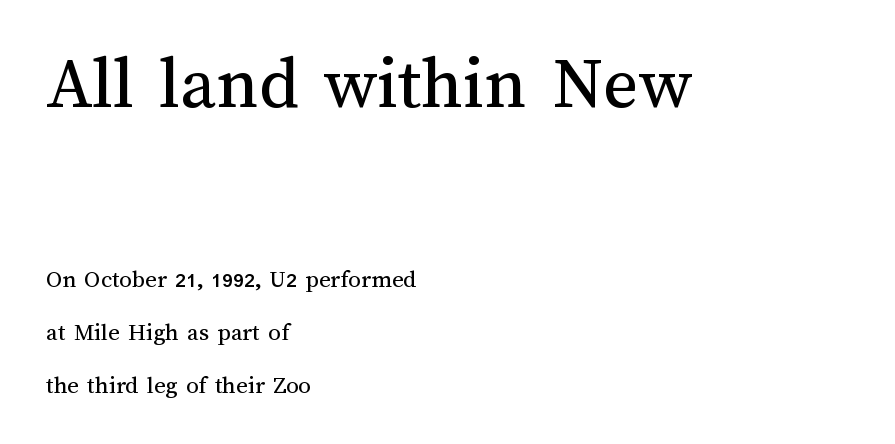
The image shows 76 px regular-weight type, upright; set left-aligned, loose line spacing (2.11x), normal letter spacing, not underlined; the first (top) block is 3.04x larger; medium stroke contrast and a medium x-height.
